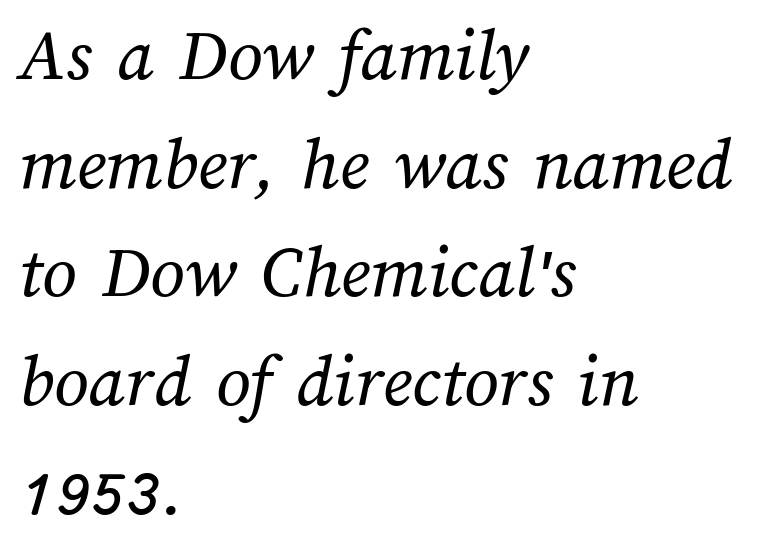
The image shows 76 px regular-weight type; set left-aligned, normal line spacing (1.43x), normal letter spacing, not underlined; medium stroke contrast and a medium x-height.
